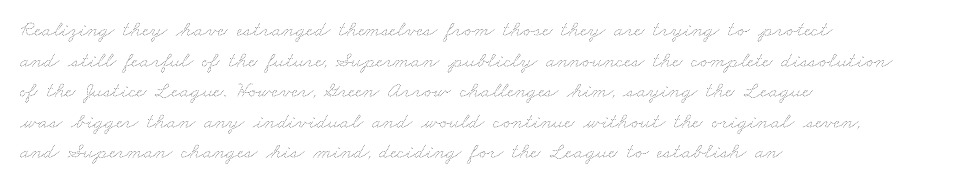
{"bold": "no", "underline": "no", "align": "left", "line_spacing": "normal", "line_spacing_ratio": 1.39, "letter_spacing": "normal", "letter_spacing_em": 0.0, "glyph_px": 22}
